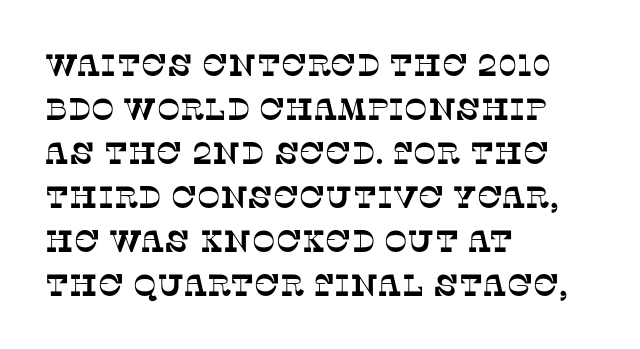
{"serif": "yes", "width": "normal", "stroke_contrast": "low", "x_height": "large", "monospaced": "no", "underline": "no", "align": "left", "line_spacing": "normal", "line_spacing_ratio": 1.42, "letter_spacing": "normal", "letter_spacing_em": 0.0, "glyph_px": 31}
